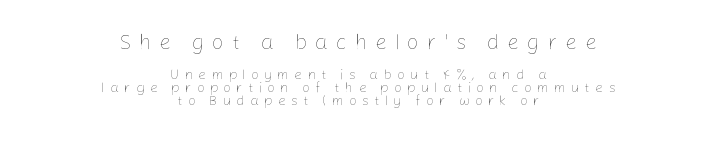
Type size steps down from the first block to the second. Look at the tracking — it's clearly loosened, letters drifting apart. The space between consecutive lines is stingy. Clear beneath every line of the passage. The typesetter chose a symmetrical, centered arrangement here.
